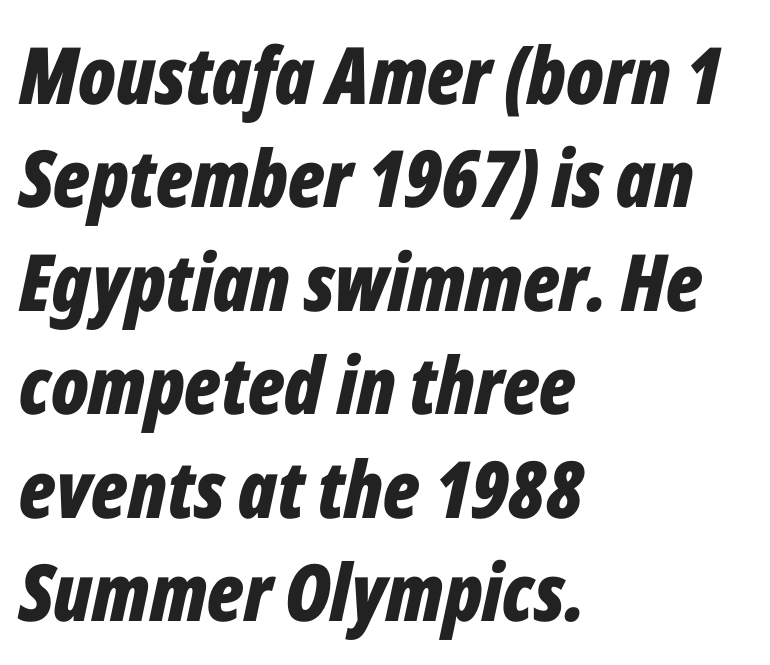
The image shows 79 px bold, condensed type, italic (leaning right); set left-aligned, normal line spacing (1.31x), normal letter spacing, not underlined; low stroke contrast and a medium x-height.
